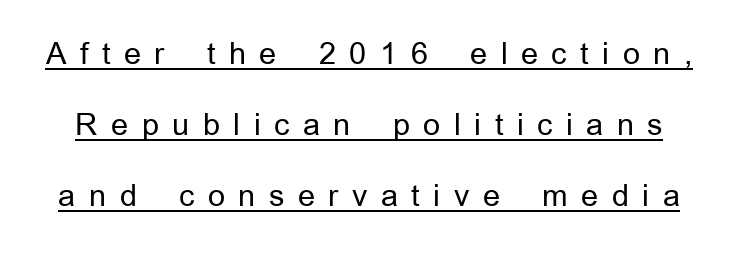
Unlike italic type, these characters show no tilt at all. The face used here is proportionally spaced, like ordinary book or web type. Stems and bowls with no extra thickness — not bold. Students, observe: this is what heavily led, spacious text looks like. A rule runs beneath these lines of type.
